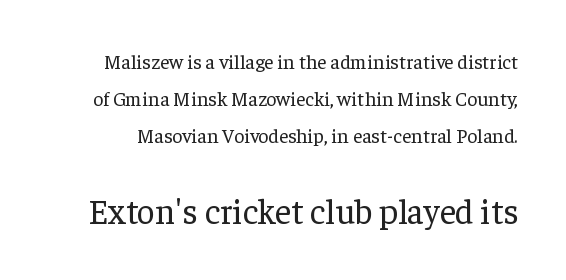
The image shows 35 px regular-weight serif type, upright; set line spacing 1.85x, normal letter spacing, not underlined; the second (bottom) block is 1.75x larger; low stroke contrast and a medium x-height.
